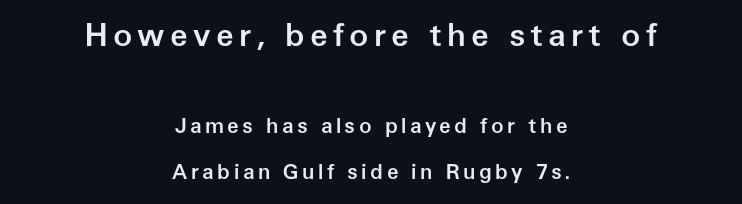
{"serif": "no", "italic": "no", "bold": "semi", "weight": "semibold", "width": "normal", "stroke_contrast": "low", "x_height": "medium", "monospaced": "no", "underline": "no", "align": "center", "line_spacing": "loose", "line_spacing_ratio": 2.19, "larger_block": "first", "size_ratio": 1.52, "glyph_px": 32}
